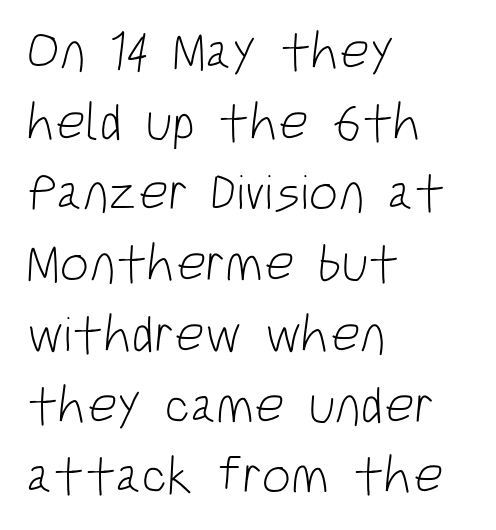
If you measured baseline to baseline, you'd find a middling distance. Stems here are at most as thick as an everyday book face. The lines in this sample share a left origin and differ only in where they stop. Inter-character spacing is left at the font's built-in metrics.
